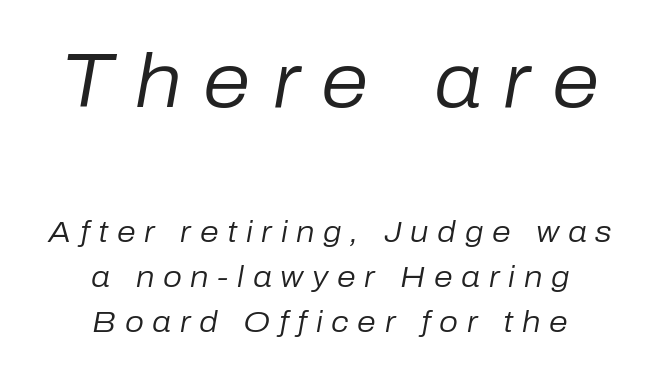
The image shows 76 px regular-weight type, italic (leaning right); set centered, normal line spacing (1.5x), unusually wide letter spacing (+0.29 em), not underlined; the first (top) block is 2.53x larger; low stroke contrast and a medium x-height.
